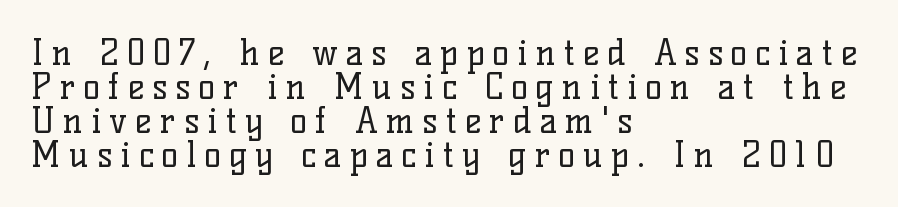
The passage shown is typeset with a serif family. The gap between lines stays unmarked. The leading is snug, giving the passage a crowded texture. In terms of posture, this sample is upright. Counters stay open thanks to moderate or lighter strokes.
